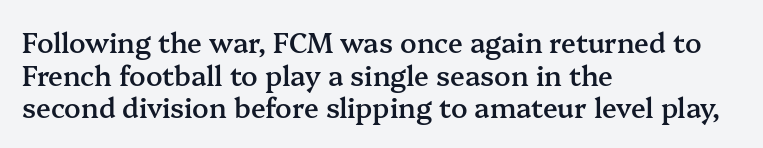
The image shows 27 px text type, upright; set left-aligned, line spacing 1.21x, normal letter spacing, not underlined.
